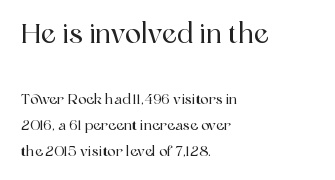
Q: Is the text italic (slanted)? A: No, it is upright.
Q: Is the text underlined? A: No.
Q: How is the paragraph aligned? A: Left-aligned.
Q: Is the spacing between letters normal or unusually wide? A: Normal.
Q: Which block of text is set in a larger size, the first (top) or the second (bottom)? A: The first (top) one.
